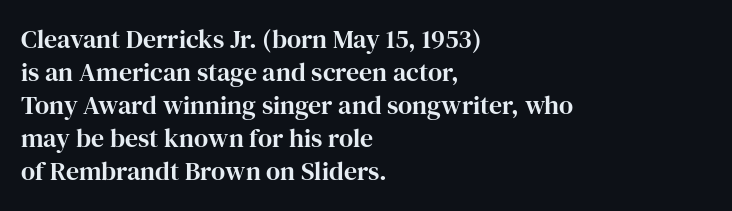
{"italic": "no", "underline": "no", "align": "left", "line_spacing": "normal", "line_spacing_ratio": 1.27, "letter_spacing": "normal", "letter_spacing_em": 0.0, "glyph_px": 26}
